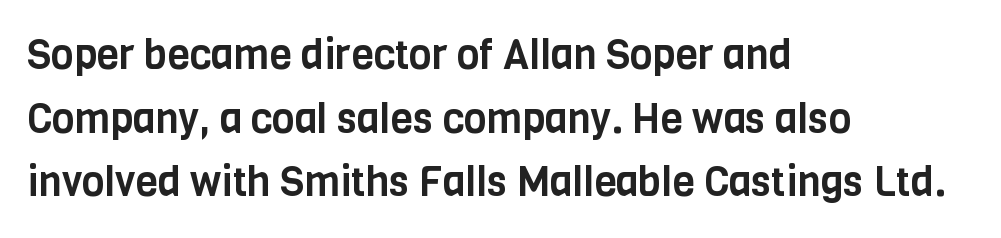
{"serif": "no", "italic": "no", "width": "condensed", "stroke_contrast": "low", "x_height": "large", "monospaced": "no", "underline": "no", "align": "left", "line_spacing": "normal", "line_spacing_ratio": 1.55, "letter_spacing": "normal", "letter_spacing_em": 0.0, "glyph_px": 41}
